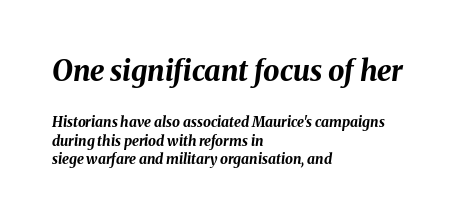
Q: Is the text bold? A: Yes.
Q: Is the text italic (slanted)? A: Yes, it leans right by about 8 degrees.
Q: Is the text underlined? A: No.
Q: How is the paragraph aligned? A: Left-aligned.
Q: Is the spacing between letters normal or unusually wide? A: Normal.
Q: Is the spacing between lines tight, normal or loose? A: Normal.
Q: Which block of text is set in a larger size, the first (top) or the second (bottom)? A: The first (top) one.
Q: Width (condensed, normal, or wide)? A: Normal.
Q: Stroke contrast? A: Medium.
Q: x-height? A: Medium.
Q: Monospaced? A: No.
